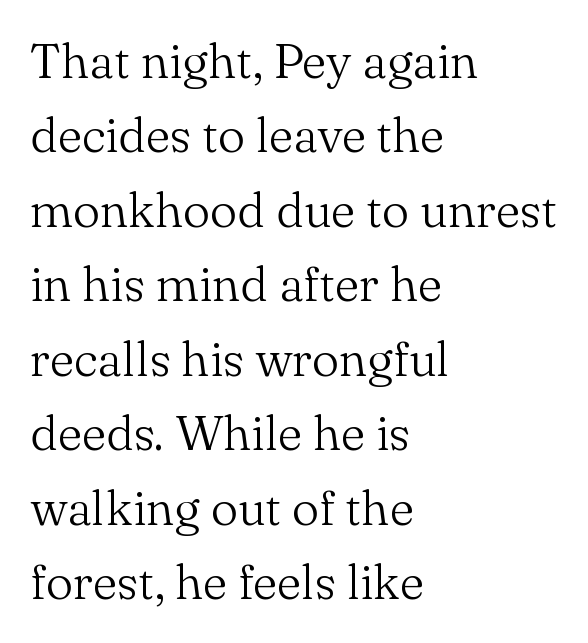
Q: Is the text bold? A: No.
Q: Is the text italic (slanted)? A: No, it is upright.
Q: Is the typeface a serif or a sans-serif typeface? A: Serif.
Q: Is the text underlined? A: No.
Q: How is the paragraph aligned? A: Left-aligned.
Q: Is the spacing between letters normal or unusually wide? A: Normal.
Q: Is the spacing between lines tight, normal or loose? A: Normal.
Q: Width (condensed, normal, or wide)? A: Normal.
Q: Stroke contrast? A: Medium.
Q: x-height? A: Small.
Q: Monospaced? A: No.
